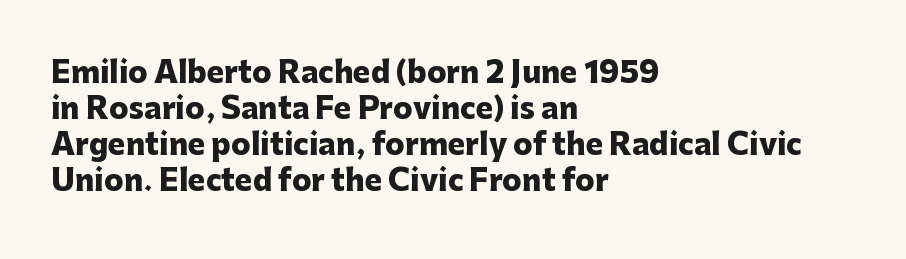
This is heavy type, rendered in bold. Observe the absence of serifs on each vertical stroke in this sample. The area under the type is left untouched. The letters stand straight up with perfectly vertical stems.
